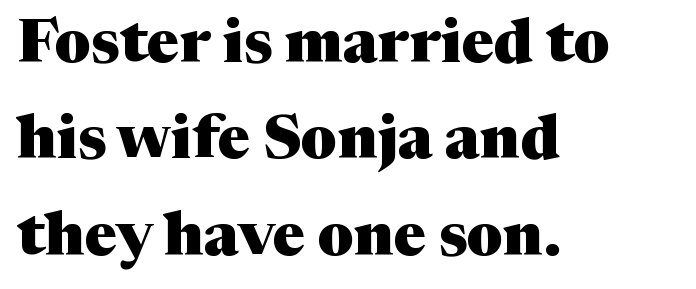
This sample has the flowing, uneven cadence of proportional lettering. Is there much room between lines? A standard amount, neither cramped nor airy. Does the copy run flush right? No — it runs flush left. Beneath every word, the page is bare. The designer went with a serif here, giving each stem small feet. Stroke thickness is high; the sample reads as a true bold.
